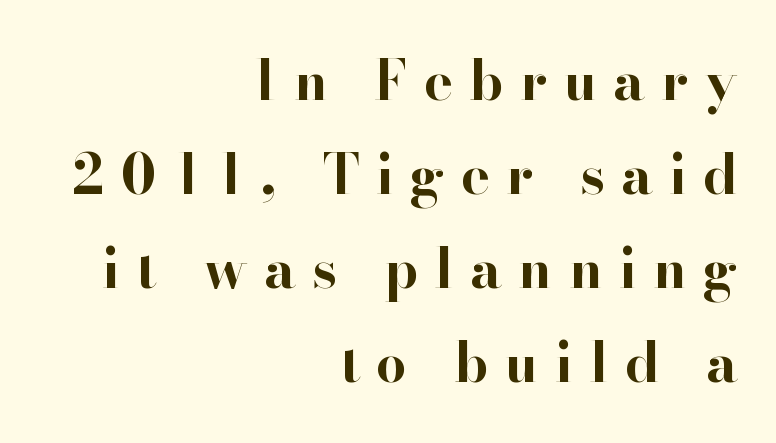
Reading down the block, your eye finds every line finishing at a fixed right position. Every character sits straight up, as roman type does. This sample uses expanded letter spacing, leaving extra air between glyphs. Honestly, there is no underline to notice here at all.
